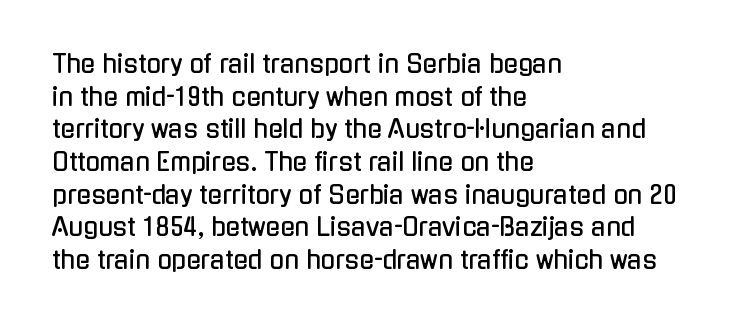
The vertical gap from one line to the next is medium. The rendering keeps characters at their native spacing. The axis of the letterforms is exactly vertical. Bare-footed words on every line. In CSS terms this would be text-align: left.
